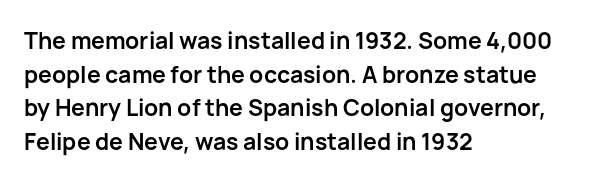
Q: Is the text bold? A: Yes.
Q: Is the text italic (slanted)? A: No, it is upright.
Q: Is the text underlined? A: No.
Q: How is the paragraph aligned? A: Left-aligned.
Q: Is the spacing between letters normal or unusually wide? A: Normal.
Q: Is the spacing between lines tight, normal or loose? A: Normal.
